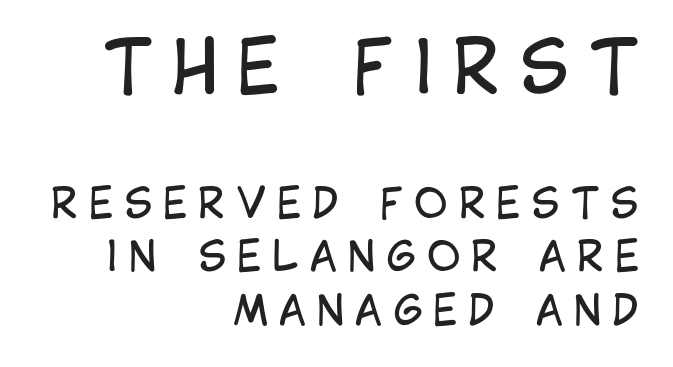
Q: Is the text bold? A: No.
Q: Is the text italic (slanted)? A: No, it is upright.
Q: Is the typeface a serif or a sans-serif typeface? A: Sans-serif.
Q: Is the text underlined? A: No.
Q: How is the paragraph aligned? A: Right-aligned.
Q: Is the spacing between letters normal or unusually wide? A: Unusually wide.
Q: Is the spacing between lines tight, normal or loose? A: Normal.
Q: Which block of text is set in a larger size, the first (top) or the second (bottom)? A: The first (top) one.
Q: Width (condensed, normal, or wide)? A: Condensed.
Q: Stroke contrast? A: Low.
Q: x-height? A: Large.
Q: Monospaced? A: No.
